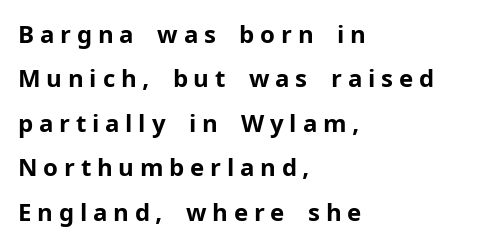
{"italic": "no", "bold": "yes", "underline": "no", "align": "left", "line_spacing_ratio": 1.85, "letter_spacing": "wide", "letter_spacing_em": 0.24, "glyph_px": 24}
